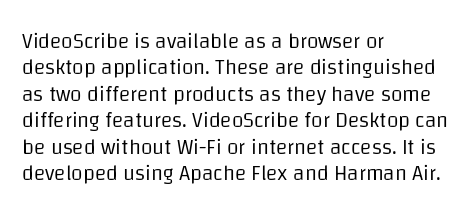
The image shows 21 px text type, upright; set left-aligned, normal line spacing (1.26x), normal letter spacing, not underlined.
